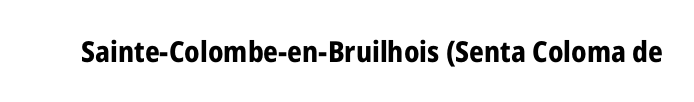
Q: Is the text bold? A: Yes.
Q: Is the text italic (slanted)? A: No, it is upright.
Q: Is the typeface a serif or a sans-serif typeface? A: Sans-serif.
Q: Is the text underlined? A: No.
Q: Is the spacing between letters normal or unusually wide? A: Normal.
Q: Width (condensed, normal, or wide)? A: Condensed.
Q: Stroke contrast? A: Low.
Q: x-height? A: Medium.
Q: Monospaced? A: No.
